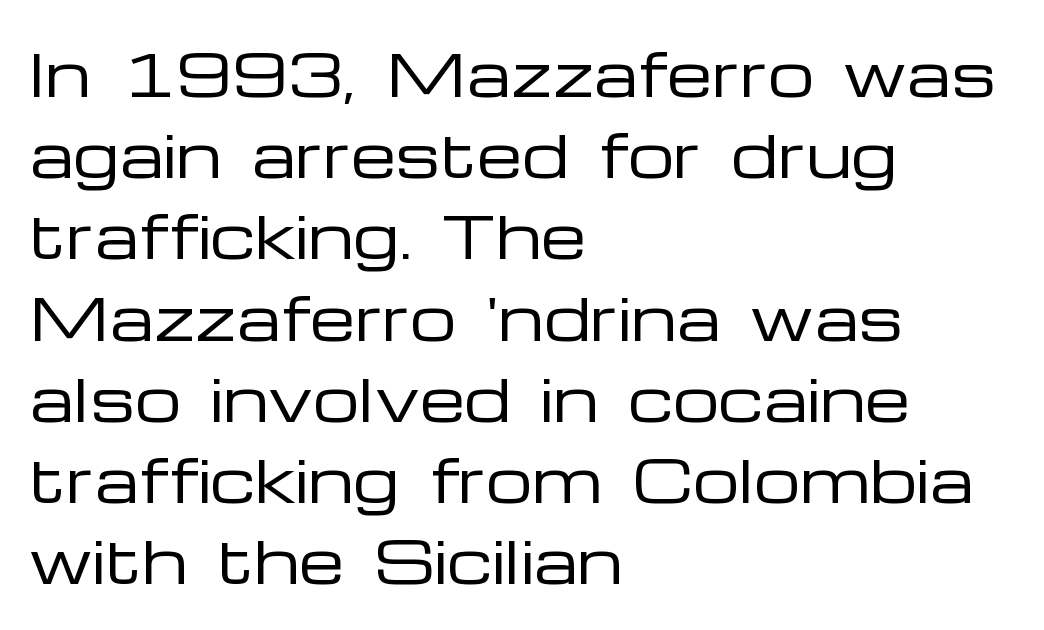
{"serif": "no", "italic": "no", "bold": "no", "weight": "regular", "width": "wide", "stroke_contrast": "low", "x_height": "medium", "monospaced": "no", "underline": "no", "align": "left", "line_spacing": "normal", "line_spacing_ratio": 1.4, "letter_spacing": "normal", "letter_spacing_em": 0.0, "glyph_px": 58}
